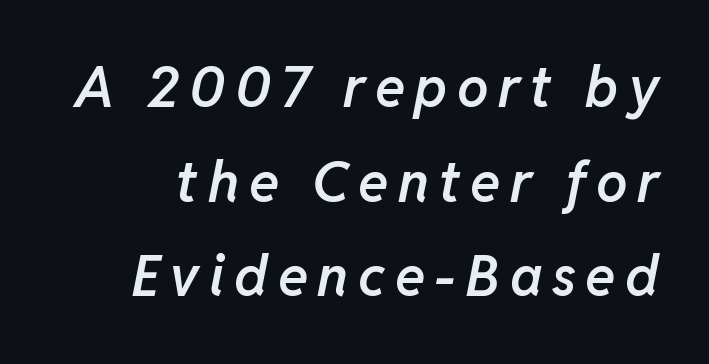
{"italic": "yes", "lean": "right", "slant_degrees": 11, "bold": "semi", "weight": "semibold", "width": "normal", "stroke_contrast": "low", "x_height": "medium", "monospaced": "no", "underline": "no", "line_spacing": "normal", "line_spacing_ratio": 1.69, "glyph_px": 56}
